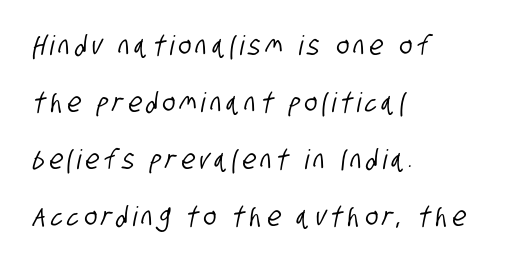
{"underline": "no", "align": "left", "line_spacing": "loose", "line_spacing_ratio": 2.11, "glyph_px": 27}
